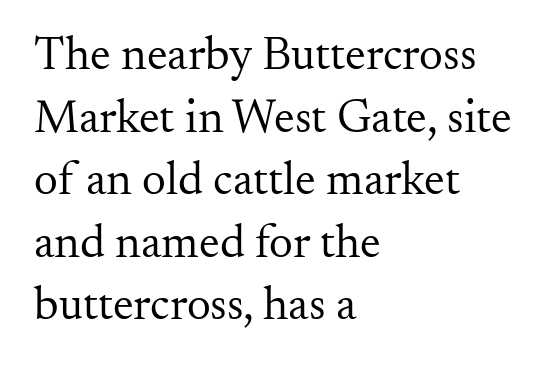
Summary of vertical rhythm: regular, with standard interline spacing. This sample has the flowing, uneven cadence of proportional lettering. Compared with a centered layout, this one pins lines to the left instead. Rule under the text: the space is simply empty.
